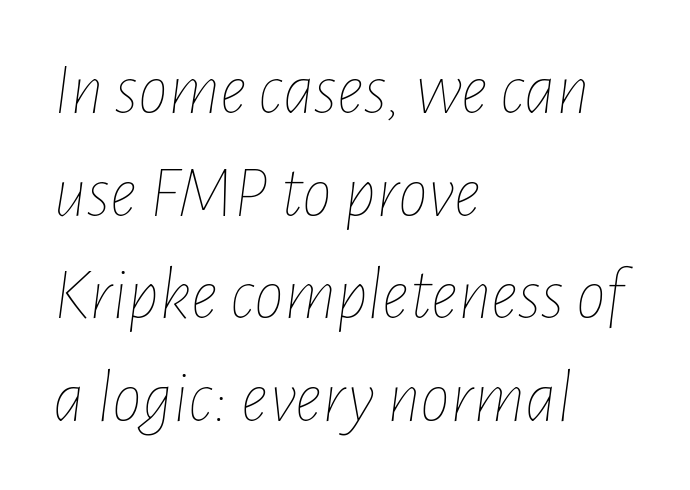
{"italic": "yes", "lean": "right", "slant_degrees": 7, "bold": "no", "weight": "thin", "width": "condensed", "stroke_contrast": "low", "x_height": "medium", "monospaced": "no", "underline": "no", "align": "left", "line_spacing": "normal", "line_spacing_ratio": 1.37, "letter_spacing": "normal", "letter_spacing_em": 0.0, "glyph_px": 75}
